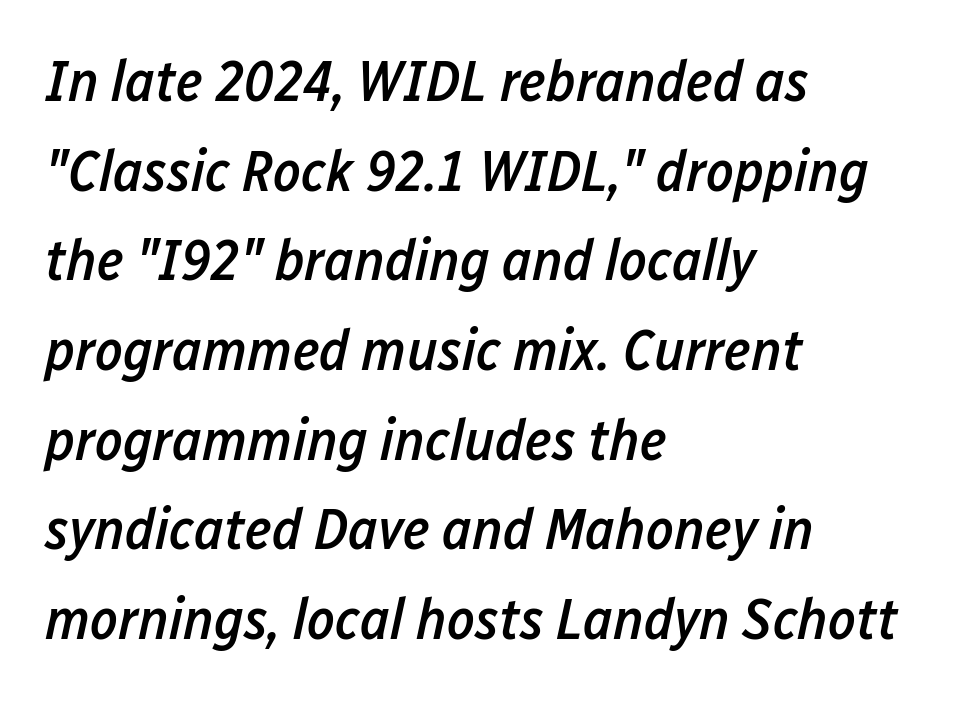
Q: Is the text bold? A: Semi-bold.
Q: Is the text italic (slanted)? A: Yes, it leans right by about 12 degrees.
Q: Is the text underlined? A: No.
Q: How is the paragraph aligned? A: Left-aligned.
Q: Is the spacing between letters normal or unusually wide? A: Normal.
Q: Is the spacing between lines tight, normal or loose? A: Normal.
Q: Width (condensed, normal, or wide)? A: Condensed.
Q: Stroke contrast? A: Low.
Q: x-height? A: Medium.
Q: Monospaced? A: No.
